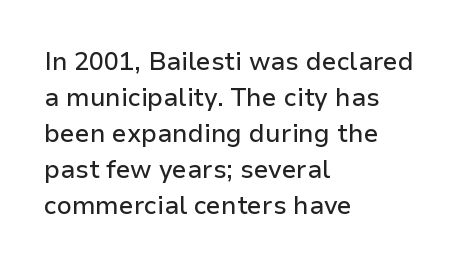
The image shows 25 px text type, upright; set left-aligned, normal line spacing (1.44x), normal letter spacing, not underlined.
